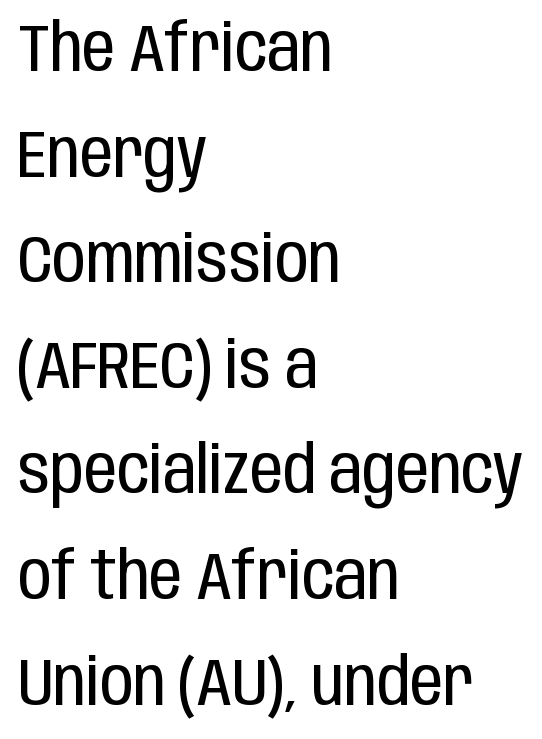
Q: Is the text bold? A: No.
Q: Is the text italic (slanted)? A: No, it is upright.
Q: Is the typeface a serif or a sans-serif typeface? A: Sans-serif.
Q: Is the text underlined? A: No.
Q: How is the paragraph aligned? A: Left-aligned.
Q: Is the spacing between letters normal or unusually wide? A: Normal.
Q: Is the spacing between lines tight, normal or loose? A: Normal.
Q: Width (condensed, normal, or wide)? A: Condensed.
Q: Stroke contrast? A: Low.
Q: x-height? A: Large.
Q: Monospaced? A: No.
